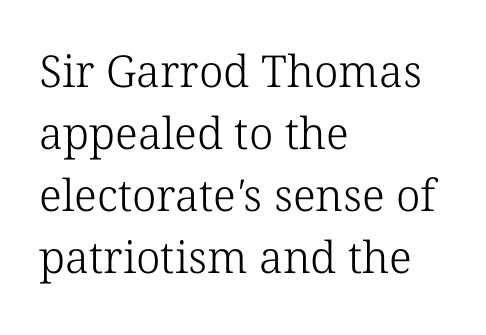
The image shows 44 px light serif type; set left-aligned, normal line spacing (1.41x), normal letter spacing, not underlined; low stroke contrast and a medium x-height.
